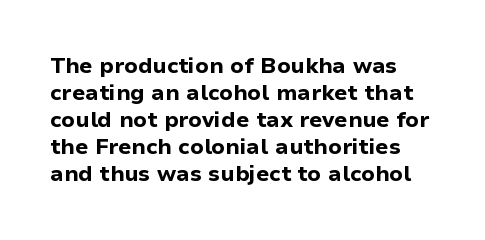
These lines were composed using upright roman letters. The rendering uses a bold face; every stroke is thick and dark. A typesetter would call this zero additional tracking. Type without underlining.
